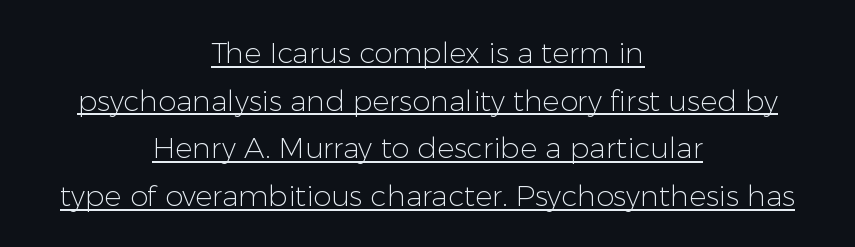
Q: Is the text bold? A: No.
Q: Is the text italic (slanted)? A: No, it is upright.
Q: Is the typeface a serif or a sans-serif typeface? A: Sans-serif.
Q: Is the text underlined? A: Yes.
Q: How is the paragraph aligned? A: Centered.
Q: Is the spacing between letters normal or unusually wide? A: Normal.
Q: Is the spacing between lines tight, normal or loose? A: Normal.
Q: Width (condensed, normal, or wide)? A: Normal.
Q: Stroke contrast? A: Low.
Q: x-height? A: Medium.
Q: Monospaced? A: No.
